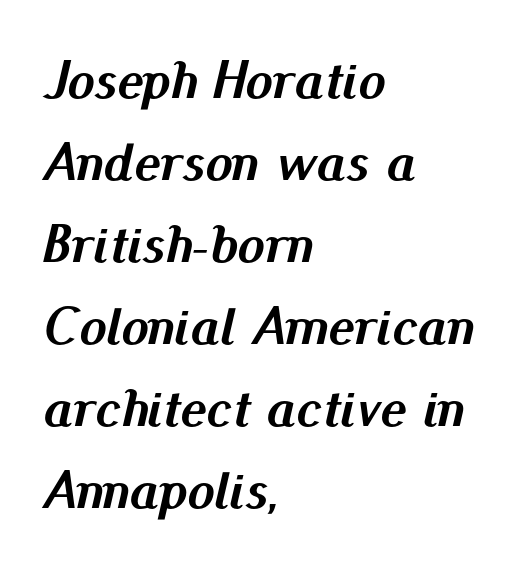
The image shows 55 px semibold type, italic (leaning right); set left-aligned, normal line spacing (1.49x), normal letter spacing, not underlined; medium stroke contrast and a small x-height.
